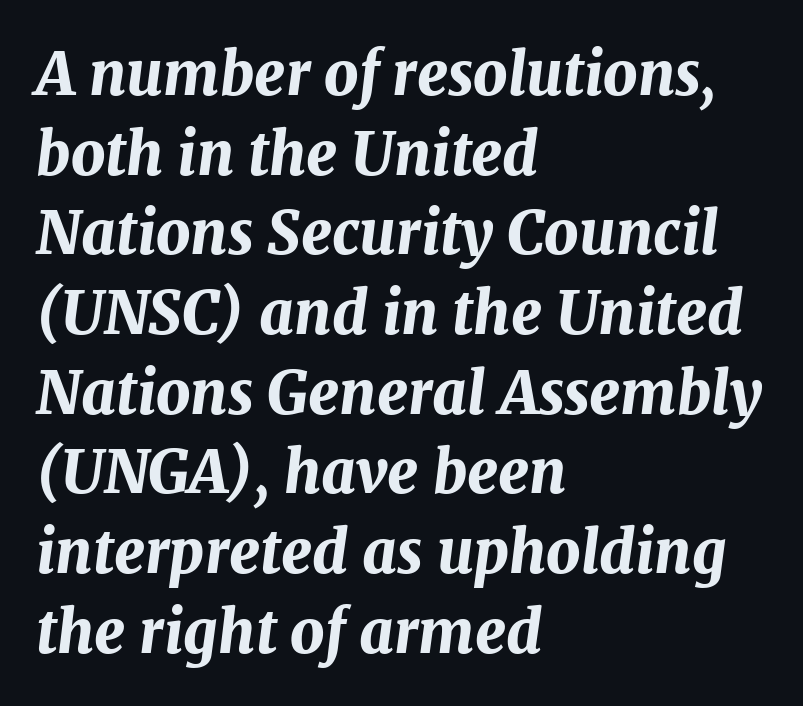
{"italic": "yes", "lean": "right", "slant_degrees": 7, "bold": "yes", "weight": "bold", "width": "normal", "stroke_contrast": "medium", "x_height": "medium", "monospaced": "no", "underline": "no", "align": "left", "line_spacing": "normal", "line_spacing_ratio": 1.35, "letter_spacing": "normal", "letter_spacing_em": 0.0, "glyph_px": 59}
